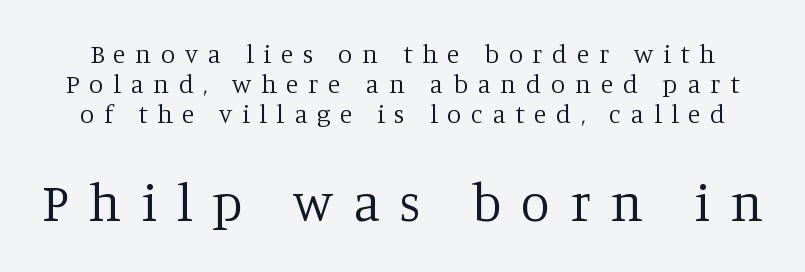
The letters in the lower block stand taller than those in the block above. The rendering inserts visible extra space after every character. Proportional: the letters do not fall into vertical columns. The typesetting does not lean heavy: it is not bold. Serifs: yes, visible at the terminals of the letterforms. Lines of text with bare space underneath.
